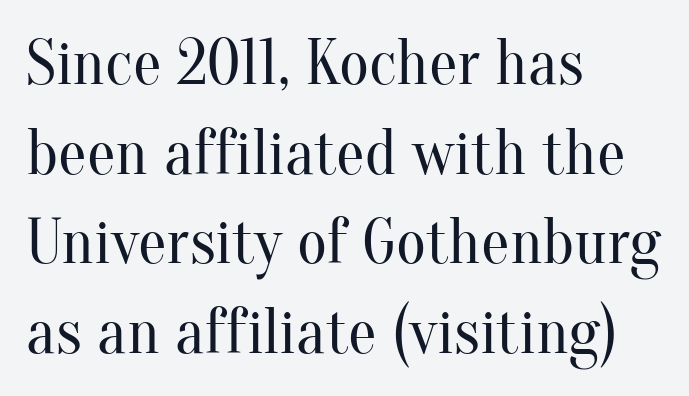
Tracking here is standard; glyphs follow each other at the usual distance. Style check: upright. The designer went with a serif here, giving each stem small feet. Proportional: the letters do not fall into vertical columns. On a weight scale, this lands at 450 or below.
